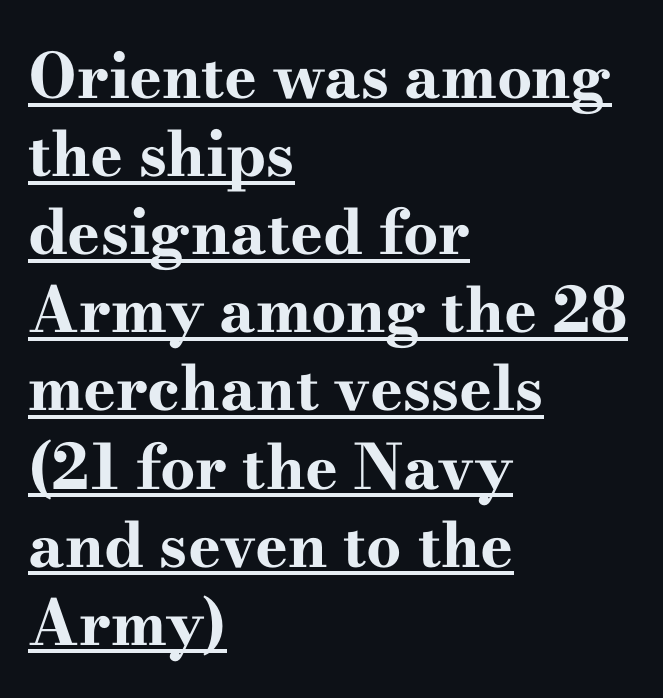
The image shows 62 px bold, wide serif type, upright; set left-aligned, normal line spacing (1.26x), normal letter spacing, underlined; high stroke contrast and a small x-height.
